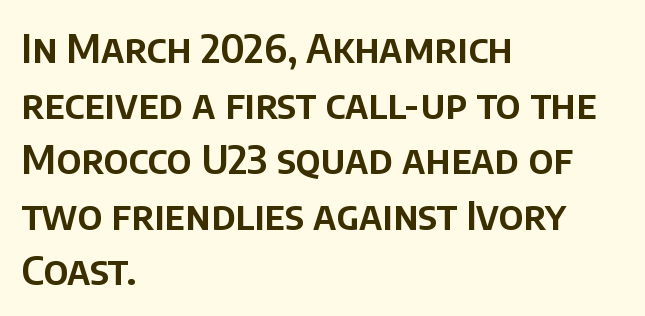
Q: Is the text italic (slanted)? A: No, it is upright.
Q: Is the typeface a serif or a sans-serif typeface? A: Sans-serif.
Q: Is the text underlined? A: No.
Q: How is the paragraph aligned? A: Left-aligned.
Q: Is the spacing between letters normal or unusually wide? A: Normal.
Q: Is the spacing between lines tight, normal or loose? A: Normal.
Q: Width (condensed, normal, or wide)? A: Normal.
Q: Stroke contrast? A: Low.
Q: x-height? A: Large.
Q: Monospaced? A: No.
